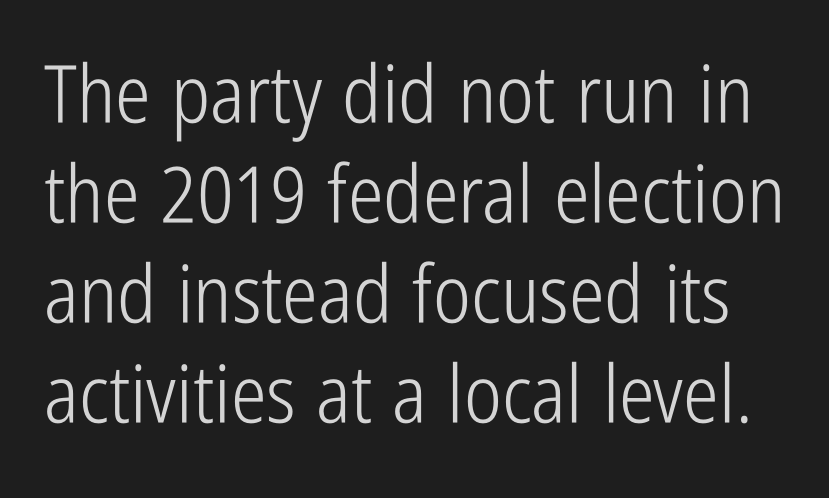
The designer left line spacing at the default. Plain, unruled lines of type. Between one letter and the next there's only the usual sliver of space. Style check: upright.
